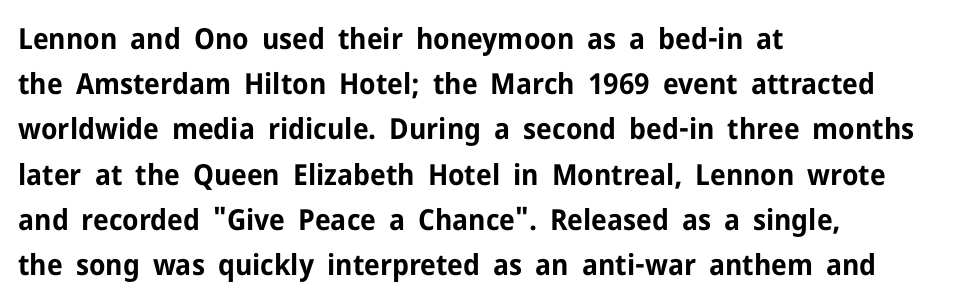
The letters advance in unequal steps, a hallmark of proportional type. The face used here has the dense, thick strokes of a bold. A normal amount of white space separates one row of letters from the next. No italicization has been applied; the sample stays upright. A typesetter would call this zero additional tracking. The gap between lines stays unmarked.
